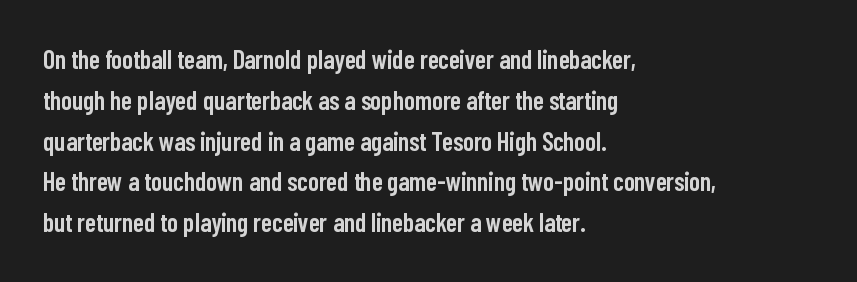
Caption: semibold face, moderately heavy strokes. Students, observe: this is what conventionally led text looks like. Quick note: not italic, upright. A bare baseline throughout the passage.
